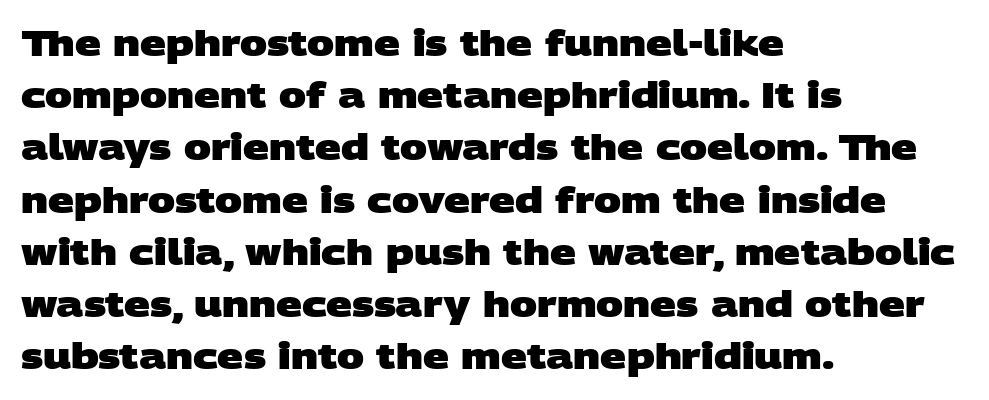
{"serif": "no", "bold": "yes", "weight": "heavy", "width": "wide", "stroke_contrast": "low", "x_height": "large", "monospaced": "no", "underline": "no", "align": "left", "line_spacing": "normal", "line_spacing_ratio": 1.45, "letter_spacing": "normal", "letter_spacing_em": 0.0, "glyph_px": 36}
